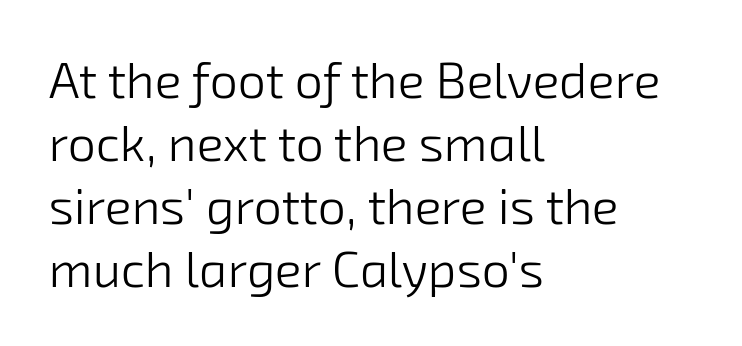
The passage shown is typed in a proportional face where columns would drift. The lines sit at an ordinary, default distance from one another. This is sans-serif lettering, the kind often seen on screens and signage. Each line starts at the same left margin while the right side varies. The letters look calm and open, with moderate or lighter stems. Words float on clear page, feet unadorned.
